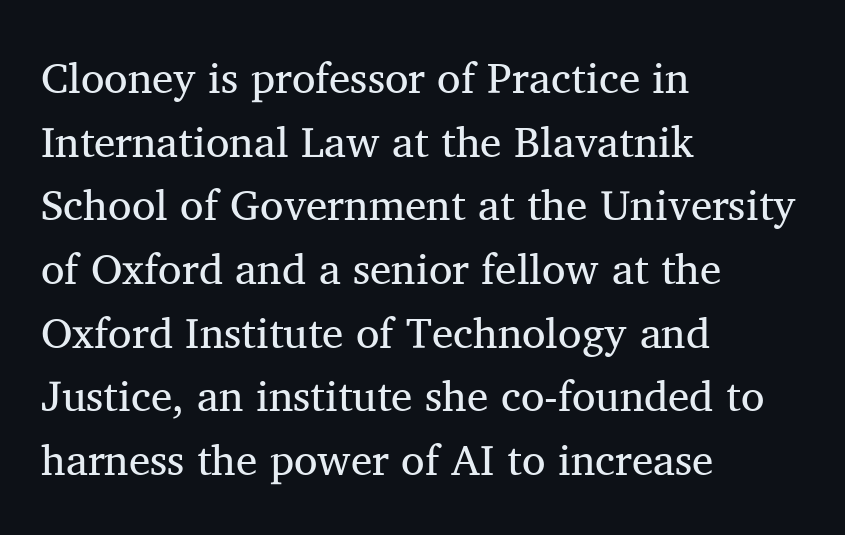
One-word summary of the alignment: left. Baseline-to-baseline distance is the conventional proportion of letter height. These lines were composed using upright roman letters. The foot of each line stays bare and open. The passage shown is not bold in any degree. Looks like regular typesetting: each glyph gets only the width it needs.
